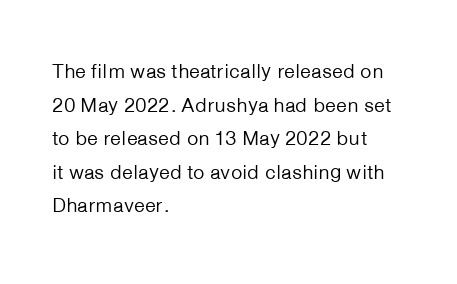
Q: Is the text bold? A: No.
Q: Is the text italic (slanted)? A: No, it is upright.
Q: Is the text underlined? A: No.
Q: How is the paragraph aligned? A: Left-aligned.
Q: Is the spacing between letters normal or unusually wide? A: Normal.
Q: Is the spacing between lines tight, normal or loose? A: Normal.
